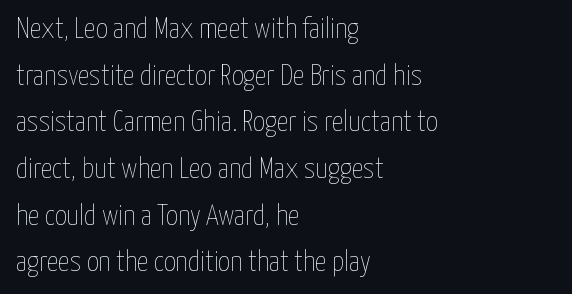
Q: Is the text bold? A: No.
Q: Is the text italic (slanted)? A: No, it is upright.
Q: Is the text underlined? A: No.
Q: How is the paragraph aligned? A: Left-aligned.
Q: Is the spacing between letters normal or unusually wide? A: Normal.
Q: Is the spacing between lines tight, normal or loose? A: Normal.
Q: Width (condensed, normal, or wide)? A: Condensed.
Q: Stroke contrast? A: Low.
Q: x-height? A: Medium.
Q: Monospaced? A: No.
